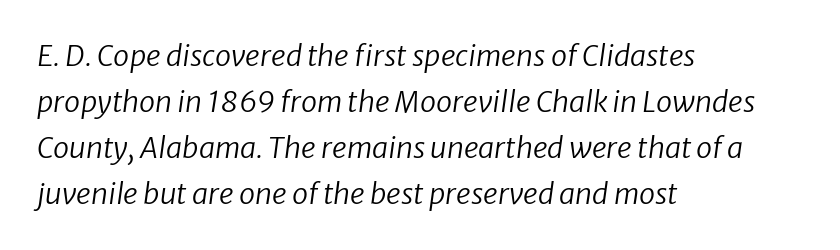
This sample has the flowing, uneven cadence of proportional lettering. The type is set solid horizontally, with unmodified tracking. Has an underline been added? It has not. Summary of vertical rhythm: regular, with standard interline spacing. The typesetting does not lean heavy: it is not bold.
